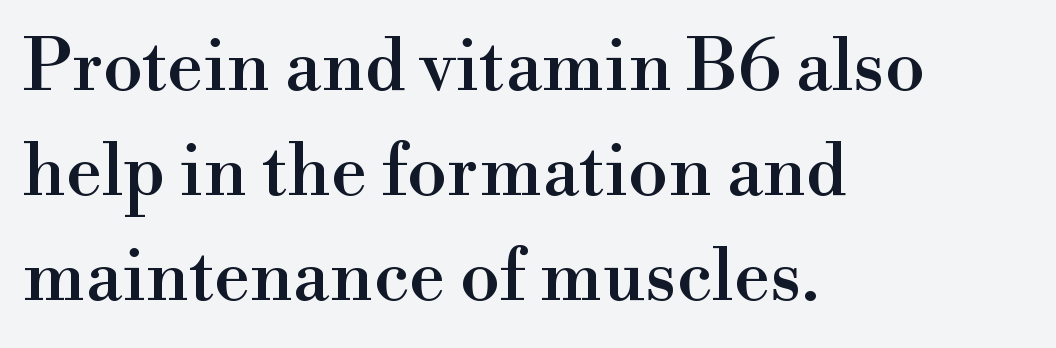
The image shows 72 px serif type, upright; set left-aligned, normal line spacing (1.46x), normal letter spacing, not underlined; a small x-height.
